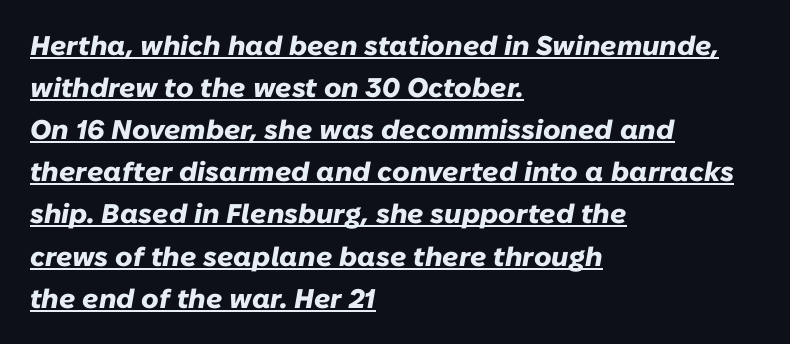
Q: Is the text bold? A: Yes.
Q: Is the text italic (slanted)? A: Yes, it leans right by about 10 degrees.
Q: Is the text underlined? A: Yes.
Q: How is the paragraph aligned? A: Left-aligned.
Q: Is the spacing between letters normal or unusually wide? A: Normal.
Q: Is the spacing between lines tight, normal or loose? A: Normal.
